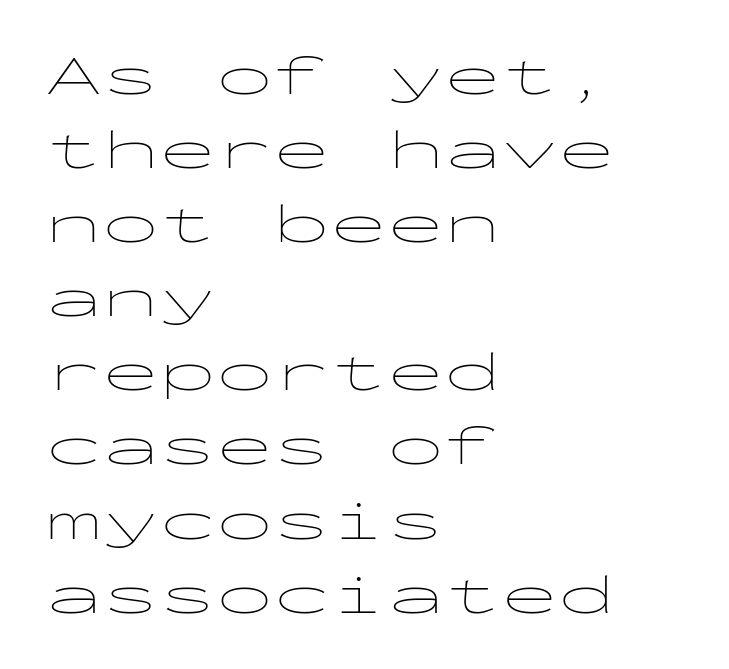
Letterform terminals end flat and unadorned throughout the passage. How would I describe the line gaps? Plain and ordinary. Do the characters align in a grid? Yes, the font is monospaced. The weight tops out at a normal text grade. Inter-character spacing is left at the font's built-in metrics.
